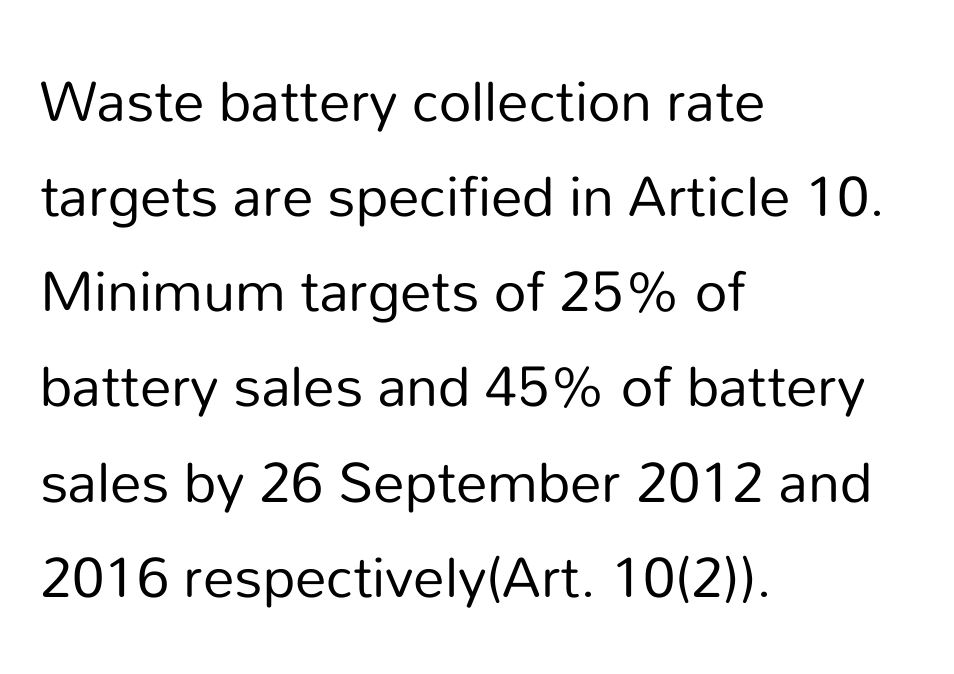
{"serif": "no", "italic": "no", "bold": "no", "weight": "regular", "width": "normal", "stroke_contrast": "low", "x_height": "medium", "monospaced": "no", "underline": "no", "align": "left", "line_spacing": "normal", "line_spacing_ratio": 1.51, "letter_spacing": "normal", "letter_spacing_em": 0.0, "glyph_px": 63}
